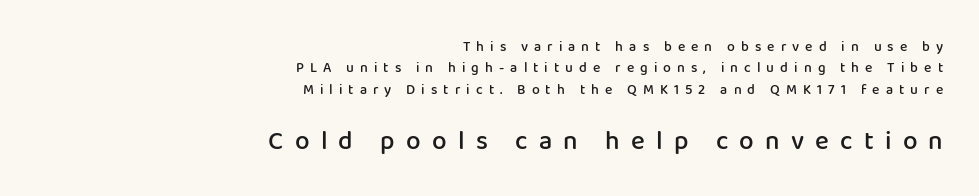
Q: Is the text bold? A: Semi-bold.
Q: Is the text italic (slanted)? A: No, it is upright.
Q: Is the text underlined? A: No.
Q: How is the paragraph aligned? A: Right-aligned.
Q: Is the spacing between letters normal or unusually wide? A: Unusually wide.
Q: Is the spacing between lines tight, normal or loose? A: Normal.
Q: Which block of text is set in a larger size, the first (top) or the second (bottom)? A: The second (bottom) one.
